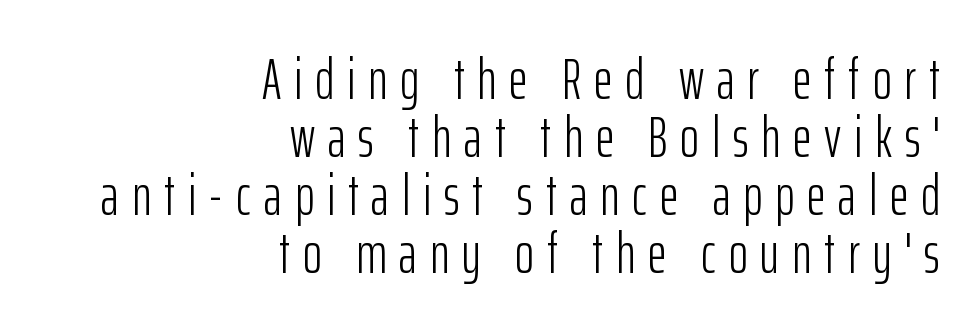
Casual observation: everything's shoved over to the right. You can tell it's not italic because the verticals are truly vertical. These lines are rendered in a variable-pitch font. Someone cranked the tracking dial way up on this one. A bare baseline throughout the passage. The characters display no serif detailing; their extremities are plain.
